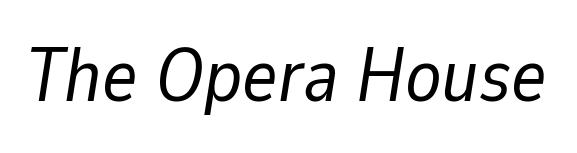
The image shows 75 px regular-weight type, italic (leaning right); set normal letter spacing, not underlined; low stroke contrast and a medium x-height.
